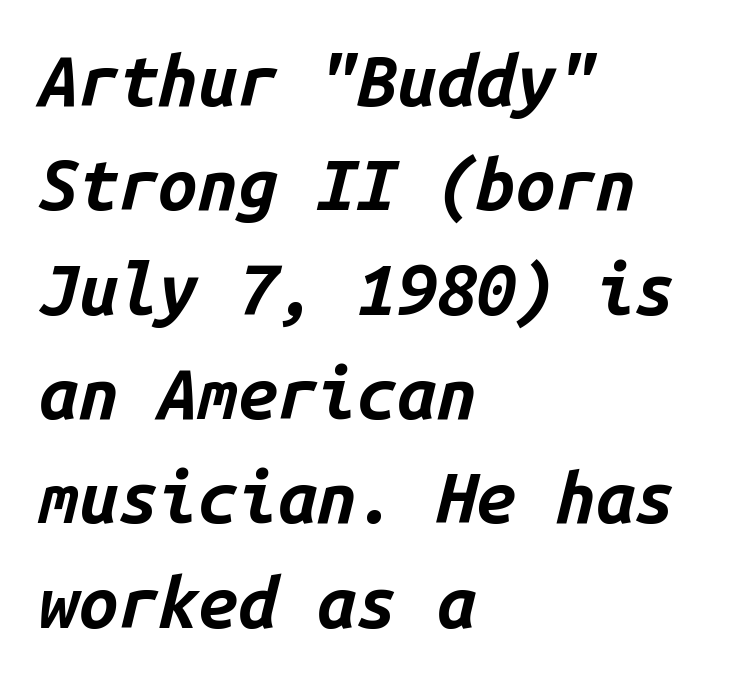
{"italic": "yes", "lean": "right", "slant_degrees": 14, "bold": "yes", "weight": "bold", "width": "normal", "stroke_contrast": "low", "x_height": "medium", "monospaced": "yes", "underline": "no", "align": "left", "line_spacing": "normal", "line_spacing_ratio": 1.47, "letter_spacing": "normal", "letter_spacing_em": 0.0, "glyph_px": 71}
